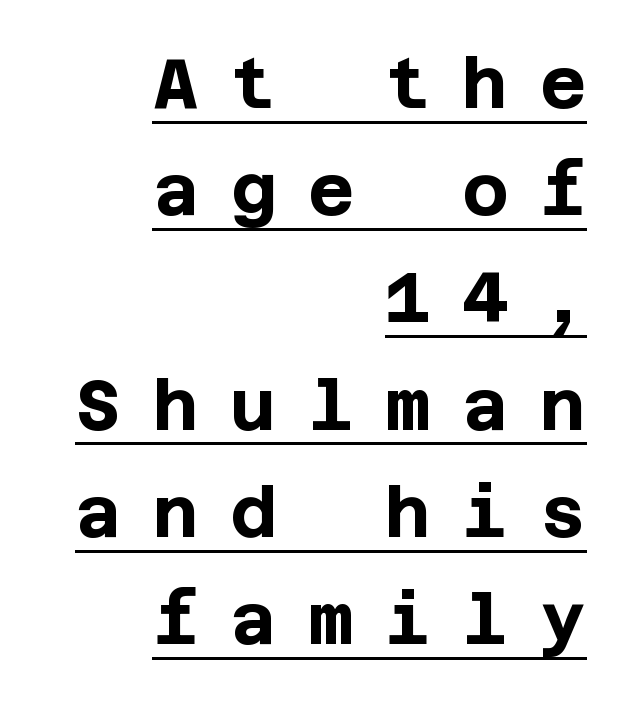
Characters follow at a spacing far wider than the type designer built in. This is heavy type, rendered in bold. Beneath each row of characters lies a ruled line. Font category for this specimen: sans-serif. Leftover space on each line is placed entirely before the opening word.
